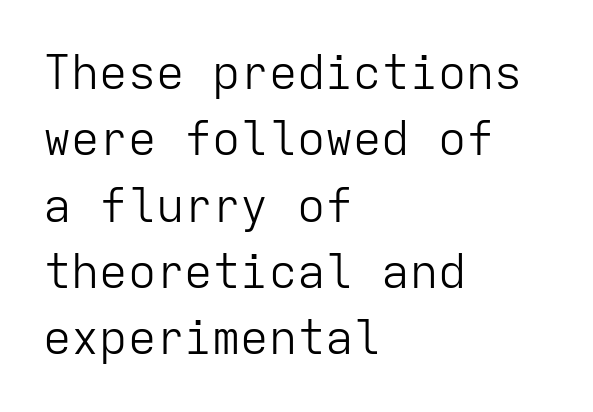
{"serif": "no", "italic": "no", "bold": "no", "weight": "light", "width": "normal", "stroke_contrast": "low", "x_height": "medium", "monospaced": "yes", "underline": "no", "align": "left", "line_spacing": "normal", "line_spacing_ratio": 1.41, "letter_spacing": "normal", "letter_spacing_em": 0.0, "glyph_px": 47}
